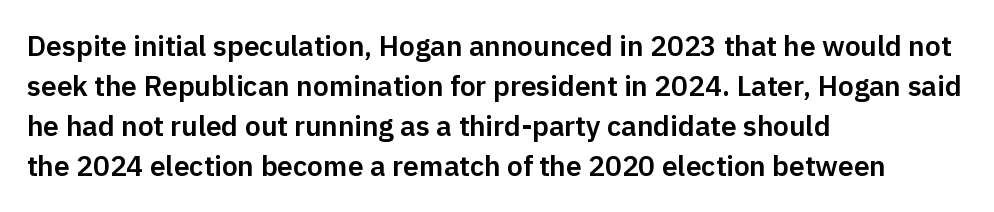
{"serif": "no", "italic": "no", "width": "normal", "stroke_contrast": "low", "x_height": "medium", "monospaced": "no", "underline": "no", "align": "left", "line_spacing": "normal", "line_spacing_ratio": 1.43, "letter_spacing": "normal", "letter_spacing_em": 0.0, "glyph_px": 28}
